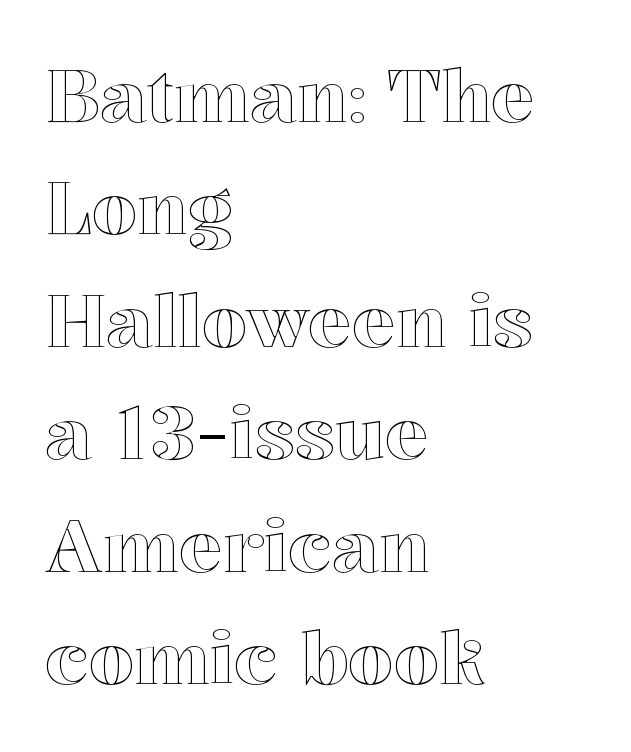
Standard letterfit; no display-style spreading of the glyphs. Tall strokes in this sample are plumb rather than angled. Alignment: flush left. The passage shown is typed in a proportional face where columns would drift.
